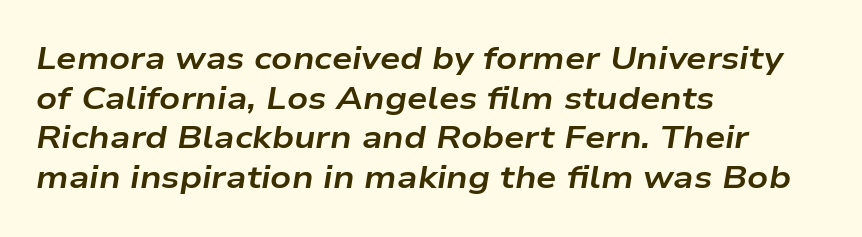
The characters look thick and weighty, a clear bold. Varying glyph widths throughout — classic text-font behaviour. A clean baseline with only descenders dipping below it. Compared with a centered layout, this one pins lines to the left instead. Posture: slanted.
